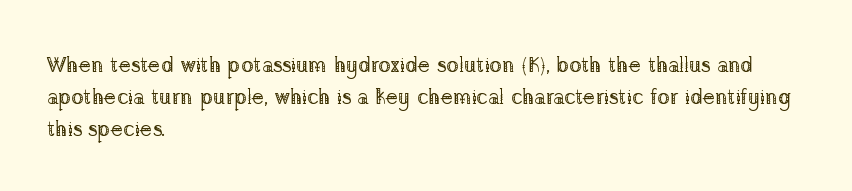
The image shows 21 px text type, upright; set left-aligned, normal line spacing (1.53x), normal letter spacing, not underlined.
